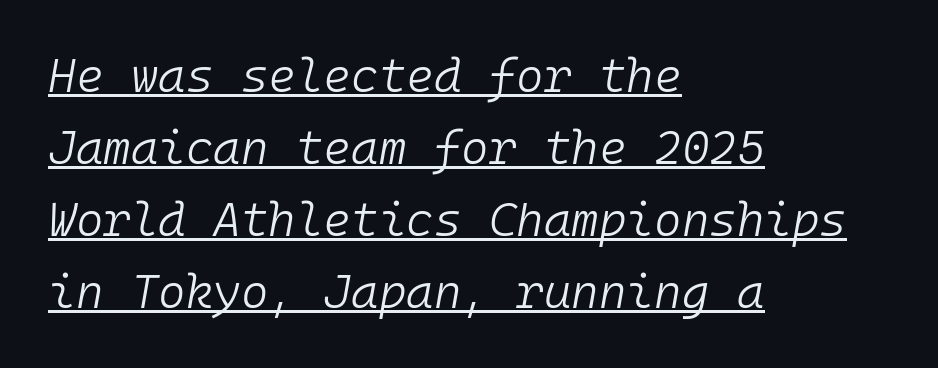
{"italic": "yes", "lean": "right", "slant_degrees": 10, "bold": "no", "weight": "light", "width": "normal", "stroke_contrast": "low", "x_height": "medium", "monospaced": "yes", "underline": "yes", "align": "left", "line_spacing": "normal", "line_spacing_ratio": 1.53, "letter_spacing": "normal", "letter_spacing_em": 0.0, "glyph_px": 47}
